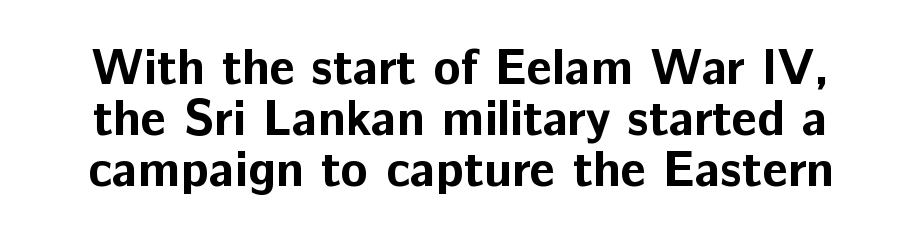
Q: Is the text bold? A: Yes.
Q: Is the text italic (slanted)? A: No, it is upright.
Q: Is the typeface a serif or a sans-serif typeface? A: Sans-serif.
Q: Is the text underlined? A: No.
Q: Is the spacing between letters normal or unusually wide? A: Normal.
Q: Is the spacing between lines tight, normal or loose? A: Tight.
Q: Width (condensed, normal, or wide)? A: Normal.
Q: Stroke contrast? A: Low.
Q: x-height? A: Medium.
Q: Monospaced? A: No.
